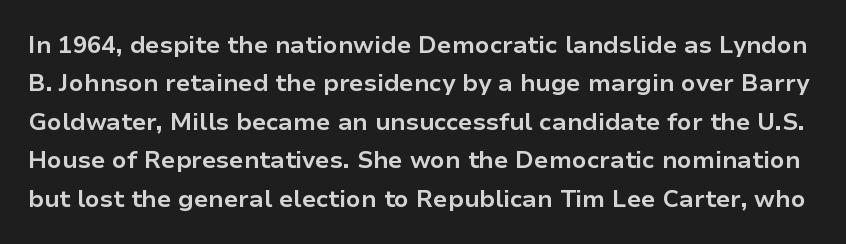
Q: Is the text bold? A: Yes.
Q: Is the text italic (slanted)? A: No, it is upright.
Q: Is the text underlined? A: No.
Q: Is the spacing between letters normal or unusually wide? A: Normal.
Q: Is the spacing between lines tight, normal or loose? A: Normal.
